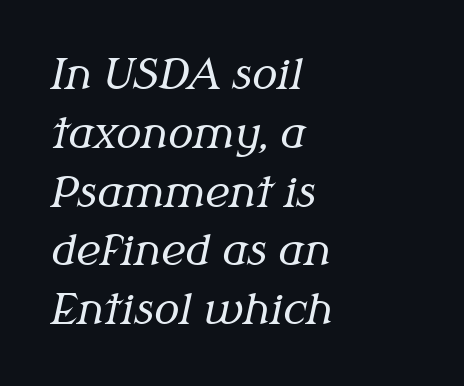
Q: Is the text bold? A: No.
Q: Is the text italic (slanted)? A: Yes, it leans right by about 12 degrees.
Q: Is the typeface a serif or a sans-serif typeface? A: Serif.
Q: Is the text underlined? A: No.
Q: How is the paragraph aligned? A: Left-aligned.
Q: Is the spacing between letters normal or unusually wide? A: Normal.
Q: Is the spacing between lines tight, normal or loose? A: Normal.
Q: Width (condensed, normal, or wide)? A: Normal.
Q: Stroke contrast? A: Medium.
Q: x-height? A: Medium.
Q: Monospaced? A: No.
